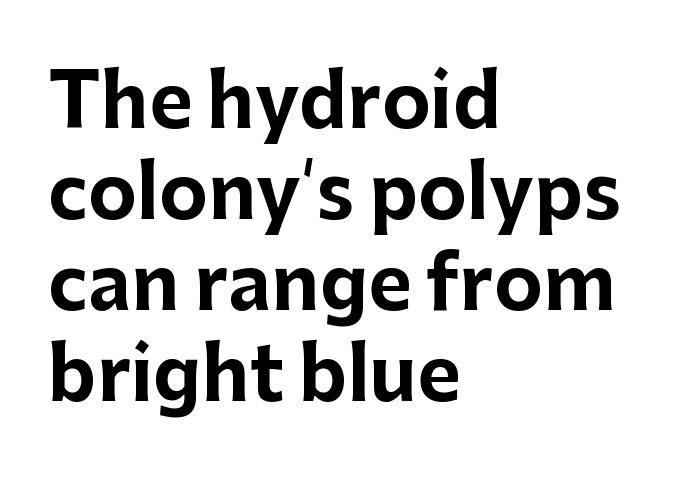
{"serif": "no", "italic": "no", "bold": "yes", "weight": "bold", "width": "normal", "stroke_contrast": "low", "x_height": "medium", "monospaced": "no", "underline": "no", "align": "left", "line_spacing_ratio": 1.23, "letter_spacing": "normal", "letter_spacing_em": 0.0, "glyph_px": 74}
